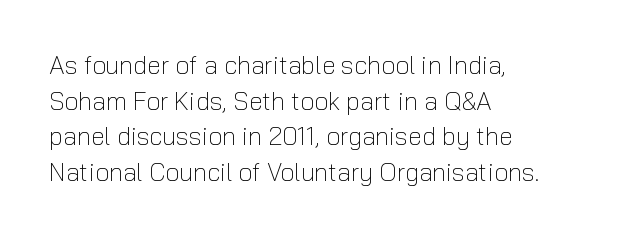
No word sits above an underline. These lines stack with their left ends in a neat column. The line-height multiplier appears to be the usual default. Ordinary non-slanted type is in use. Students, note that the glyphs here touch the page at normal intervals.
